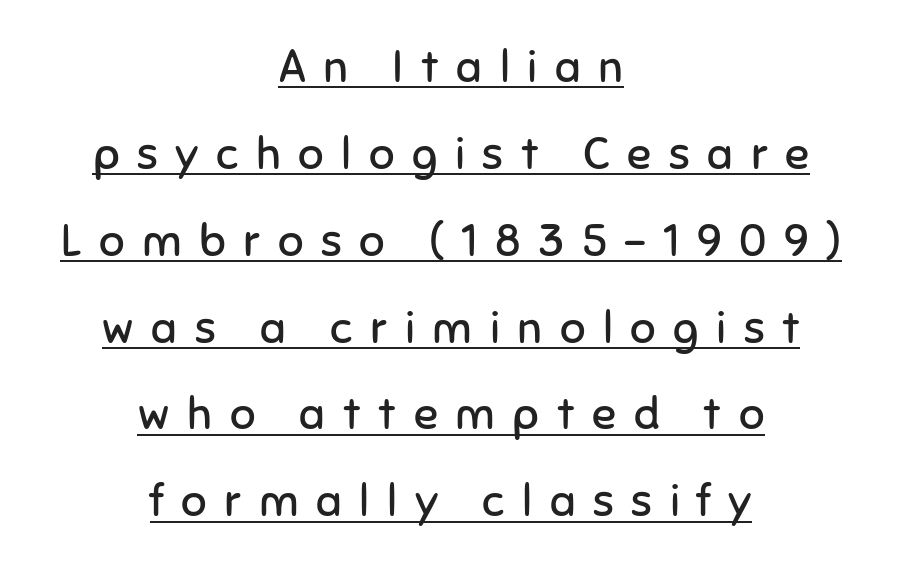
Compared with typical body copy, the letter spacing here is much looser. The space between consecutive lines is lavish. Caption: face not bold, strokes unweighted. The lettering is marked with a stroke running underneath it. Does the type have serifs? No, each stem ends abruptly.
